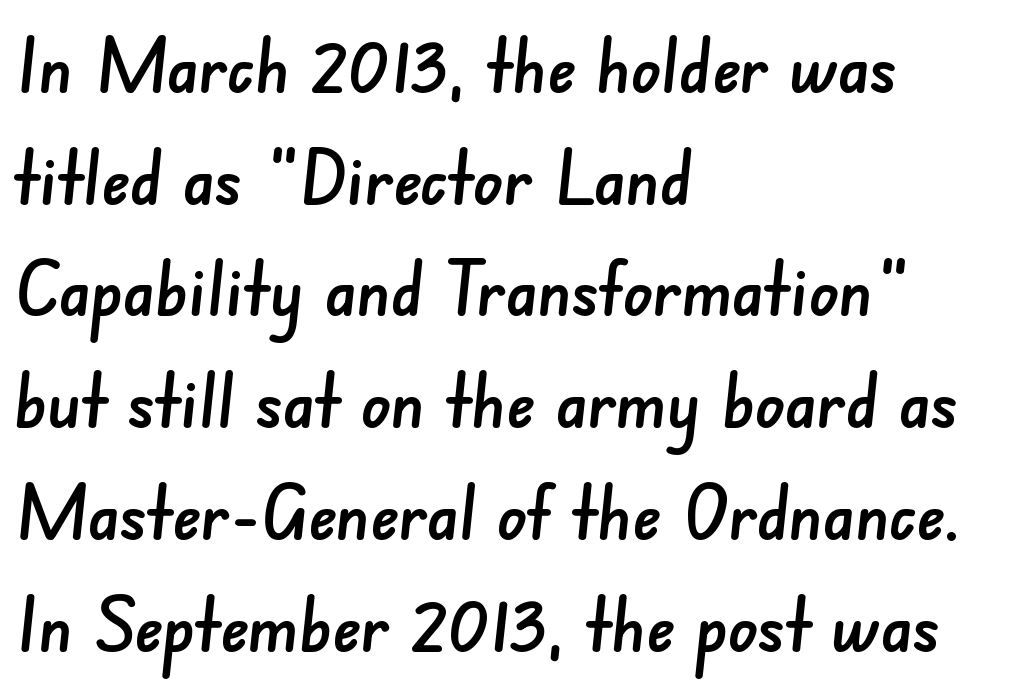
Q: Is the typeface a serif or a sans-serif typeface? A: Sans-serif.
Q: Is the text underlined? A: No.
Q: How is the paragraph aligned? A: Left-aligned.
Q: Is the spacing between letters normal or unusually wide? A: Normal.
Q: Is the spacing between lines tight, normal or loose? A: Normal.
Q: Width (condensed, normal, or wide)? A: Normal.
Q: Stroke contrast? A: Low.
Q: x-height? A: Small.
Q: Monospaced? A: No.
